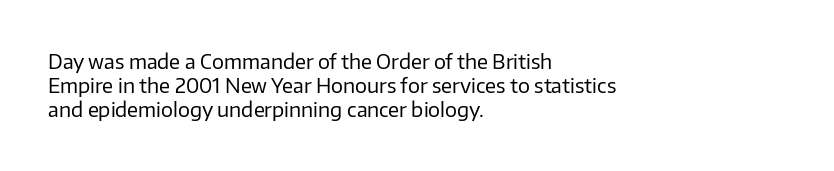
The image shows 20 px text type, upright; set left-aligned, line spacing 1.21x, normal letter spacing, not underlined.
